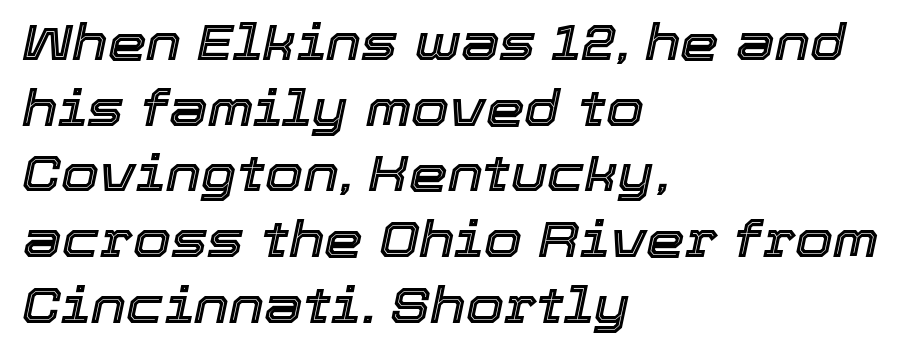
{"italic": "yes", "lean": "right", "slant_degrees": 12, "width": "normal", "x_height": "medium", "monospaced": "no", "underline": "no", "align": "left", "line_spacing": "normal", "line_spacing_ratio": 1.34, "letter_spacing": "normal", "letter_spacing_em": 0.0, "glyph_px": 49}
